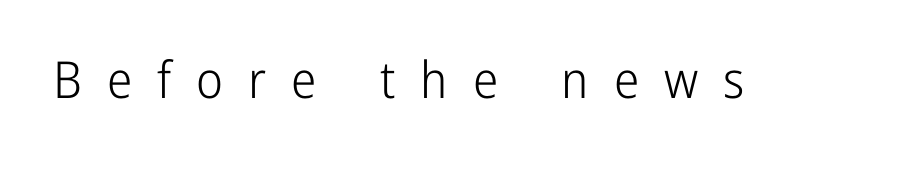
Q: Is the text bold? A: No.
Q: Is the text italic (slanted)? A: No, it is upright.
Q: Is the typeface a serif or a sans-serif typeface? A: Sans-serif.
Q: Is the text underlined? A: No.
Q: Is the spacing between letters normal or unusually wide? A: Unusually wide.
Q: Width (condensed, normal, or wide)? A: Condensed.
Q: Stroke contrast? A: Low.
Q: x-height? A: Medium.
Q: Monospaced? A: No.
